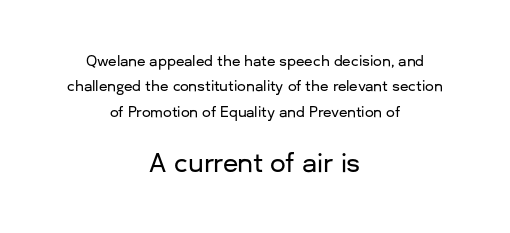
Descender tails drop into unmarked territory. The type is set solid horizontally, with unmodified tracking. Compared with a flush-left layout, this one balances lines on the center instead. Block two is the big one; block one sits smaller above it.
